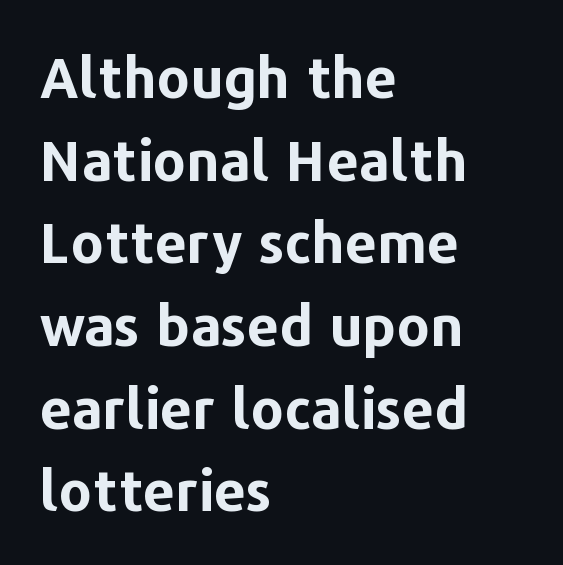
{"serif": "no", "italic": "no", "bold": "yes", "weight": "bold", "width": "normal", "stroke_contrast": "low", "x_height": "medium", "monospaced": "no", "underline": "no", "align": "left", "line_spacing": "normal", "line_spacing_ratio": 1.45, "letter_spacing": "normal", "letter_spacing_em": 0.0, "glyph_px": 57}
